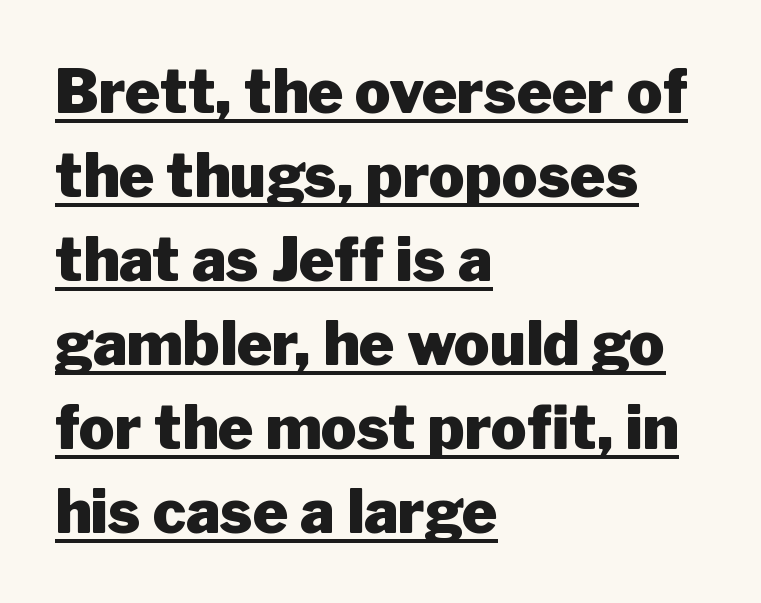
Rows of type keep a routine distance in the vertical direction. The setting favours the left margin, as ordinary paragraphs usually do. A typesetter would call this proportional, since set widths differ per character. The line texture is even and compact thanks to regular tracking. No italicization has been applied; the sample stays upright. The letters are bold, with thick, heavy strokes.
